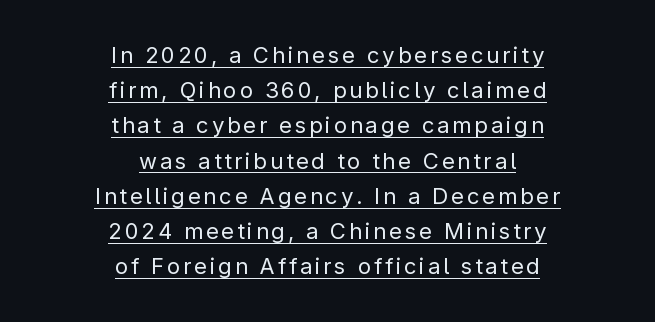
{"italic": "no", "bold": "no", "underline": "yes", "align": "center", "line_spacing": "normal", "line_spacing_ratio": 1.6, "glyph_px": 22}
